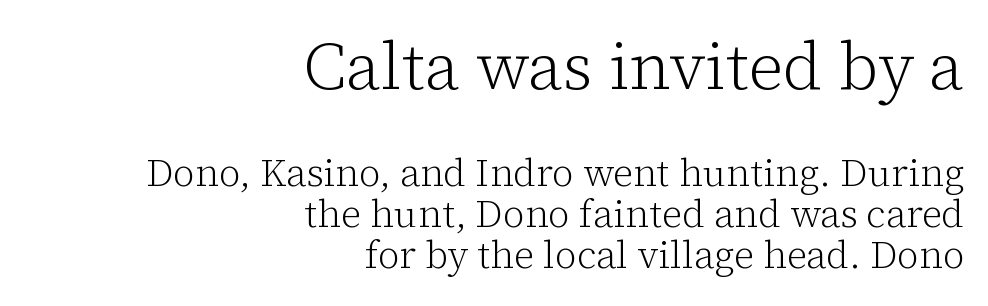
Q: Is the text bold? A: No.
Q: Is the text italic (slanted)? A: No, it is upright.
Q: Is the typeface a serif or a sans-serif typeface? A: Serif.
Q: Is the text underlined? A: No.
Q: How is the paragraph aligned? A: Right-aligned.
Q: Is the spacing between letters normal or unusually wide? A: Normal.
Q: Is the spacing between lines tight, normal or loose? A: Tight.
Q: Which block of text is set in a larger size, the first (top) or the second (bottom)? A: The first (top) one.
Q: Width (condensed, normal, or wide)? A: Normal.
Q: Stroke contrast? A: Low.
Q: x-height? A: Medium.
Q: Monospaced? A: No.
